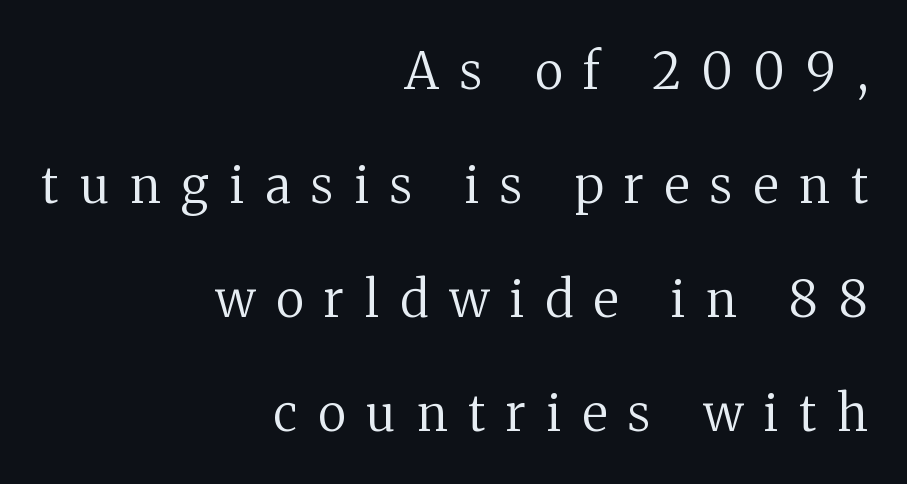
The image shows 50 px regular-weight serif type, upright; set right-aligned, loose line spacing (2.28x), unusually wide letter spacing (+0.42 em), not underlined; medium stroke contrast and a medium x-height.
